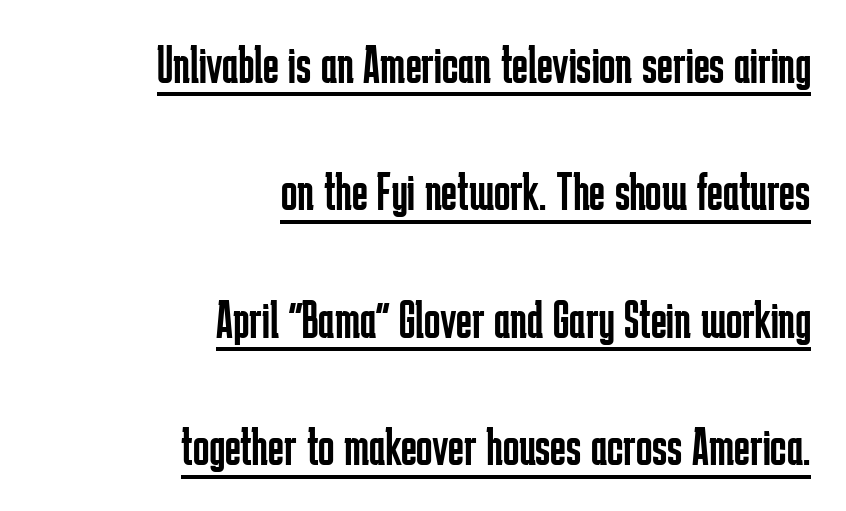
The image shows 54 px regular-weight, condensed sans-serif type, upright; set right-aligned, loose line spacing (2.36x), normal letter spacing, underlined; low stroke contrast and a medium x-height.
